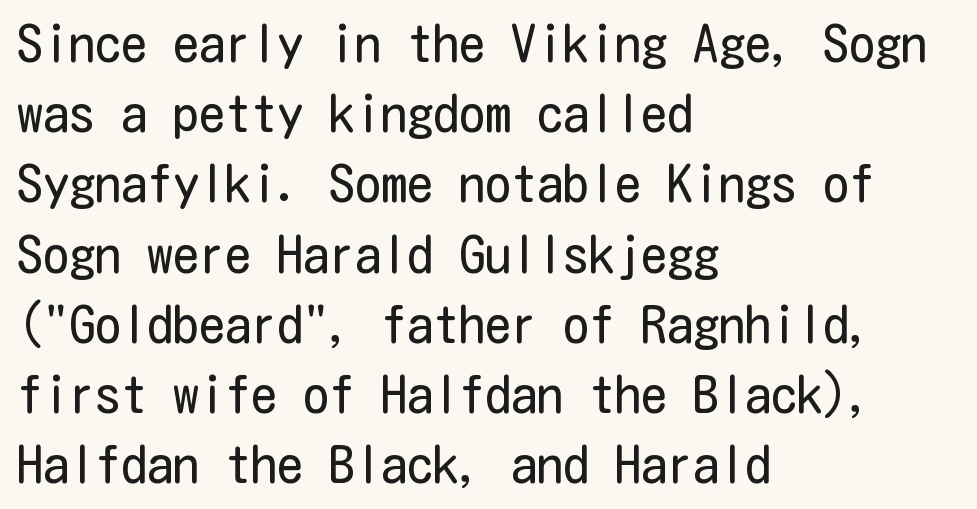
{"serif": "no", "italic": "no", "bold": "no", "weight": "regular", "width": "condensed", "stroke_contrast": "low", "x_height": "medium", "underline": "no", "align": "left", "line_spacing": "normal", "line_spacing_ratio": 1.35, "letter_spacing": "normal", "letter_spacing_em": 0.0, "glyph_px": 52}
